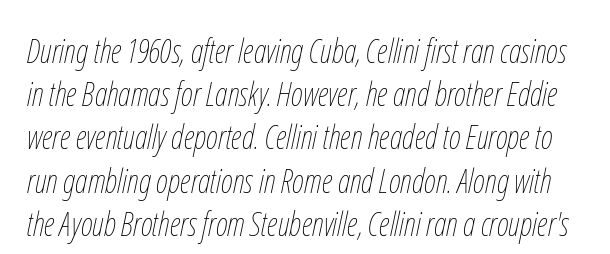
The image shows 33 px thin, condensed type, italic (leaning right); set normal line spacing (1.31x), normal letter spacing, not underlined; low stroke contrast and a medium x-height.
